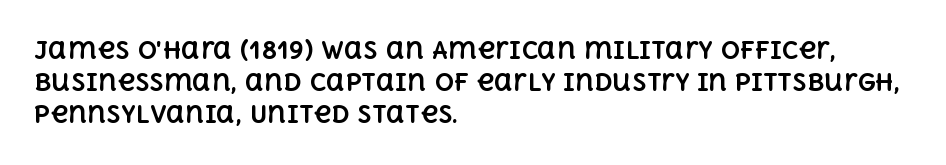
Q: Is the text bold? A: Yes.
Q: Is the text italic (slanted)? A: No, it is upright.
Q: Is the text underlined? A: No.
Q: How is the paragraph aligned? A: Left-aligned.
Q: Is the spacing between letters normal or unusually wide? A: Normal.
Q: Is the spacing between lines tight, normal or loose? A: Normal.
